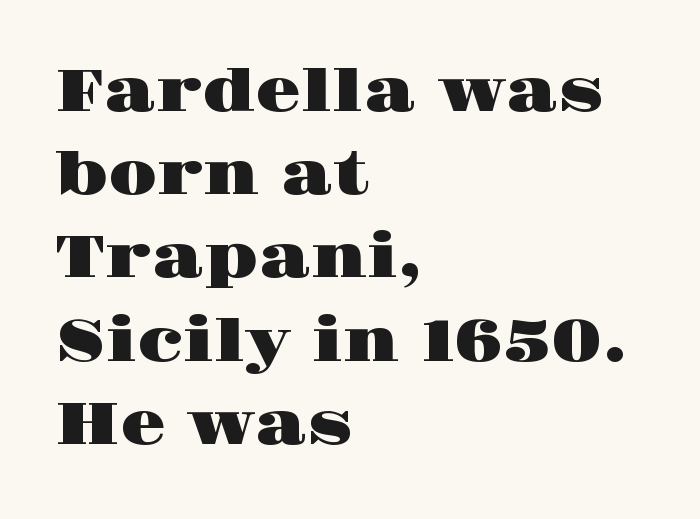
{"serif": "yes", "italic": "no", "width": "wide", "stroke_contrast": "high", "x_height": "large", "monospaced": "no", "underline": "no", "align": "left", "line_spacing": "normal", "line_spacing_ratio": 1.41, "letter_spacing": "normal", "letter_spacing_em": 0.0, "glyph_px": 59}
